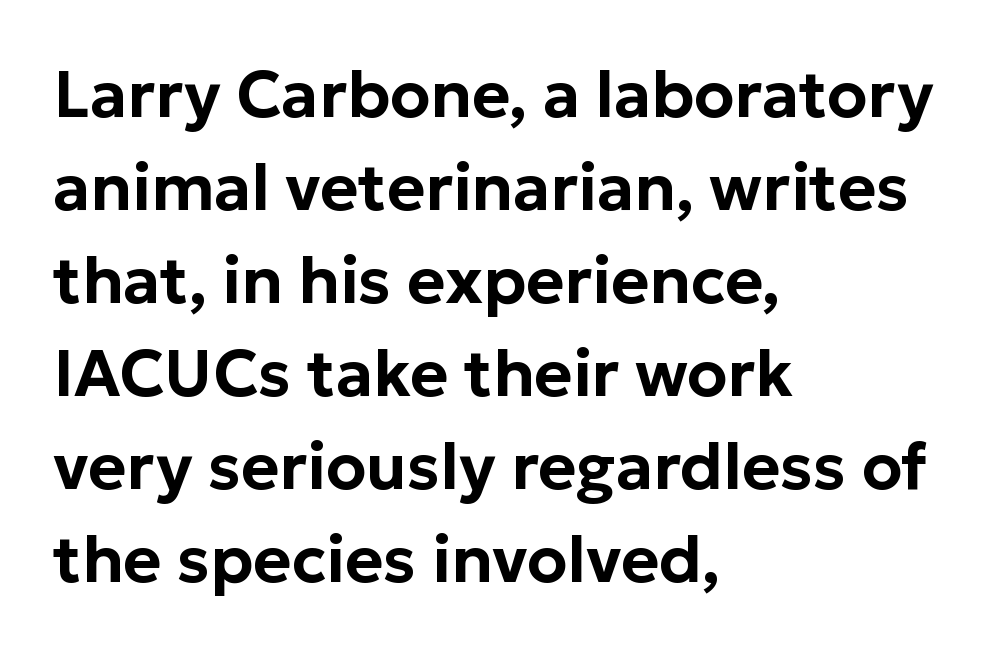
A clean baseline with only descenders dipping below it. Character widths vary here, with narrow letters taking less room than wide ones. The passage shown is typeset with a sans-serif family. This sample is left-justified, so line endings fall wherever the words run out. Tracking here is standard; glyphs follow each other at the usual distance. Students, observe: this is what conventionally led text looks like.
